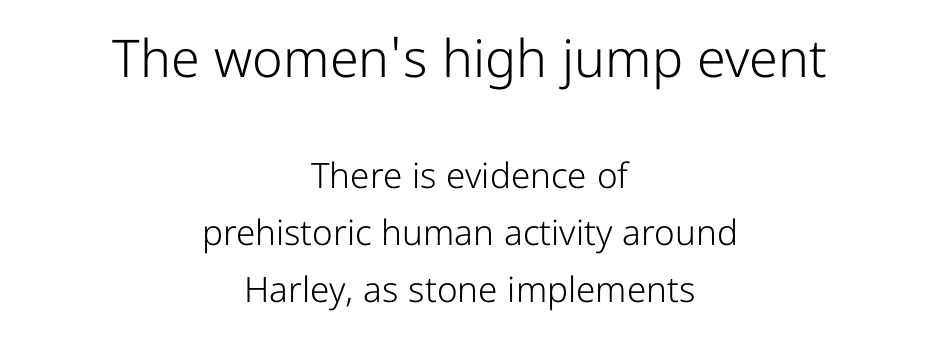
Examine the stroke ends and you'll find no serifs. The letters advance in unequal steps, a hallmark of proportional type. Summary of vertical rhythm: regular, with standard interline spacing. Is the block centered? Yes — each line is placed symmetrically about the middle. The words here are not underlined. Posture: straight, roman, zero tilt.
